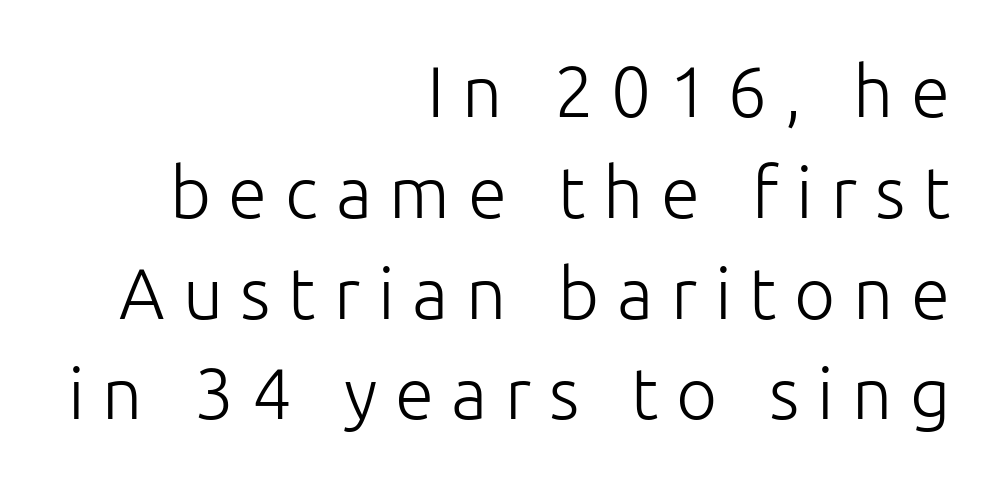
Italic: no, the glyphs are upright roman. Do the characters align in a grid? No, the font is proportional. The font is comparable to plain body text, perhaps lighter. The rendering anchors every line to the right-hand side. Inter-character spacing is expanded well beyond the font's built-in metrics.
